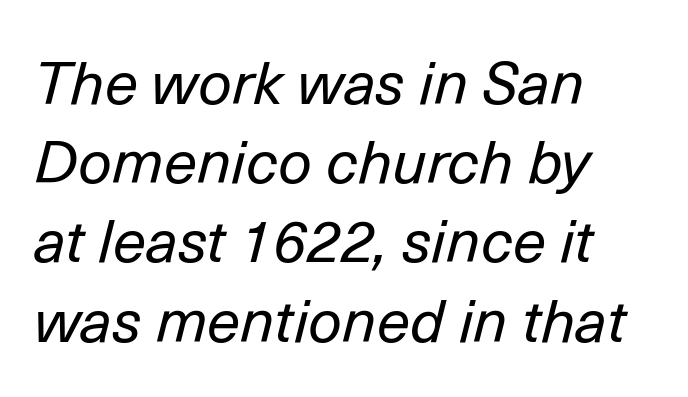
Q: Is the text bold? A: No.
Q: Is the text italic (slanted)? A: Yes, it leans right by about 14 degrees.
Q: Is the text underlined? A: No.
Q: How is the paragraph aligned? A: Left-aligned.
Q: Is the spacing between letters normal or unusually wide? A: Normal.
Q: Is the spacing between lines tight, normal or loose? A: Normal.
Q: Width (condensed, normal, or wide)? A: Normal.
Q: Stroke contrast? A: Low.
Q: x-height? A: Medium.
Q: Monospaced? A: No.
